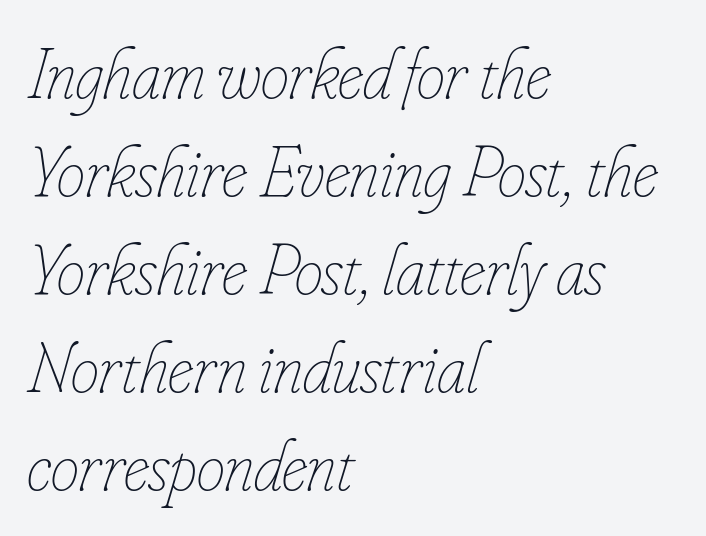
{"italic": "yes", "lean": "right", "slant_degrees": 16, "bold": "no", "weight": "thin", "width": "condensed", "stroke_contrast": "low", "x_height": "small", "monospaced": "no", "underline": "no", "align": "left", "line_spacing": "normal", "line_spacing_ratio": 1.36, "letter_spacing": "normal", "letter_spacing_em": 0.0, "glyph_px": 72}
